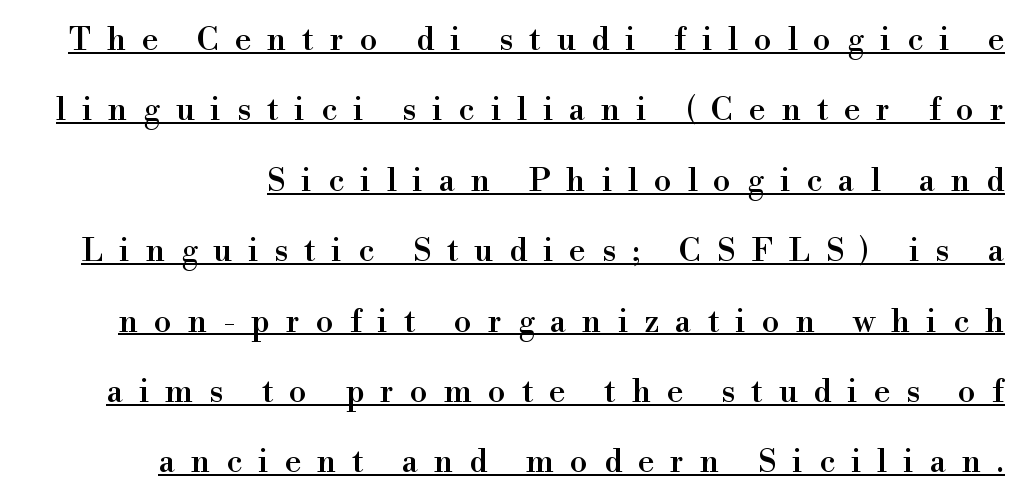
Q: Is the text italic (slanted)? A: No, it is upright.
Q: Is the typeface a serif or a sans-serif typeface? A: Serif.
Q: Is the text underlined? A: Yes.
Q: Is the spacing between letters normal or unusually wide? A: Unusually wide.
Q: Is the spacing between lines tight, normal or loose? A: Loose.
Q: Width (condensed, normal, or wide)? A: Normal.
Q: x-height? A: Small.
Q: Monospaced? A: No.
